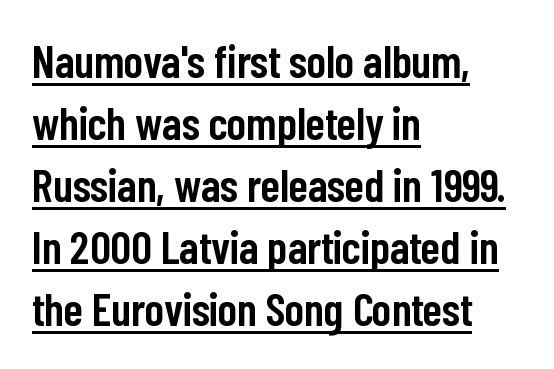
Q: Is the text bold? A: Semi-bold.
Q: Is the text italic (slanted)? A: No, it is upright.
Q: Is the typeface a serif or a sans-serif typeface? A: Sans-serif.
Q: Is the text underlined? A: Yes.
Q: How is the paragraph aligned? A: Left-aligned.
Q: Is the spacing between letters normal or unusually wide? A: Normal.
Q: Is the spacing between lines tight, normal or loose? A: Normal.
Q: Width (condensed, normal, or wide)? A: Condensed.
Q: Stroke contrast? A: Low.
Q: x-height? A: Medium.
Q: Monospaced? A: No.
